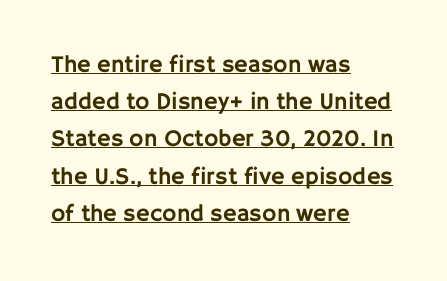
Q: Is the text italic (slanted)? A: No, it is upright.
Q: Is the text underlined? A: Yes.
Q: How is the paragraph aligned? A: Left-aligned.
Q: Is the spacing between letters normal or unusually wide? A: Normal.
Q: Is the spacing between lines tight, normal or loose? A: Normal.
